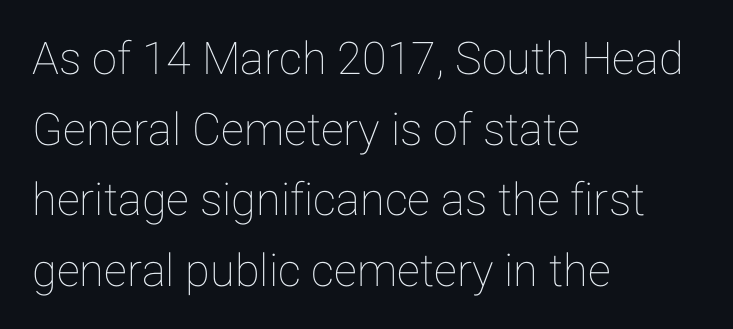
The image shows 45 px text type, upright; set left-aligned, normal line spacing (1.57x), normal letter spacing, not underlined; low stroke contrast and a medium x-height.
